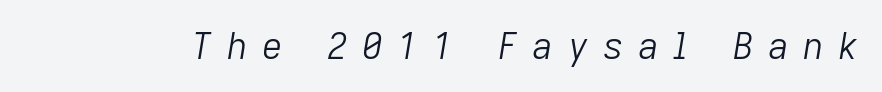
The image shows 36 px light type, italic (leaning right); set unusually wide letter spacing (+0.4 em), not underlined; low stroke contrast and a medium x-height.
